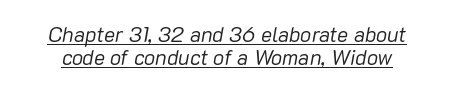
{"italic": "yes", "lean": "right", "slant_degrees": 10, "bold": "no", "underline": "yes", "line_spacing": "tight", "line_spacing_ratio": 1.08, "letter_spacing": "normal", "letter_spacing_em": 0.0, "glyph_px": 21}
